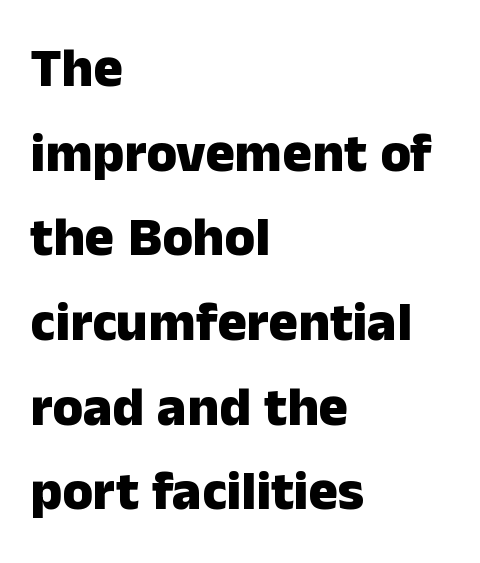
Decoration check: the copy has no underline. Short and long lines alike share a common starting point at left. Regarding leading, the lines here are spaced in the standard way. Think of a printed novel: that variable character pitch is what you see here. Do the letters lean? They stand straight. This sample uses plain, unmodified letter spacing.
